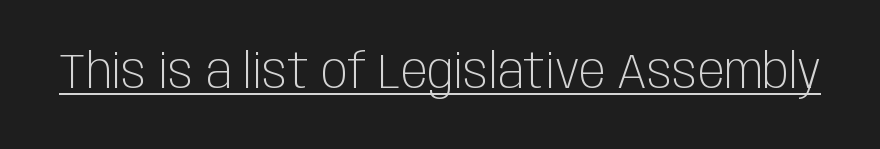
The image shows 49 px light, condensed sans-serif type, upright; set normal letter spacing, underlined; low stroke contrast and a large x-height.
